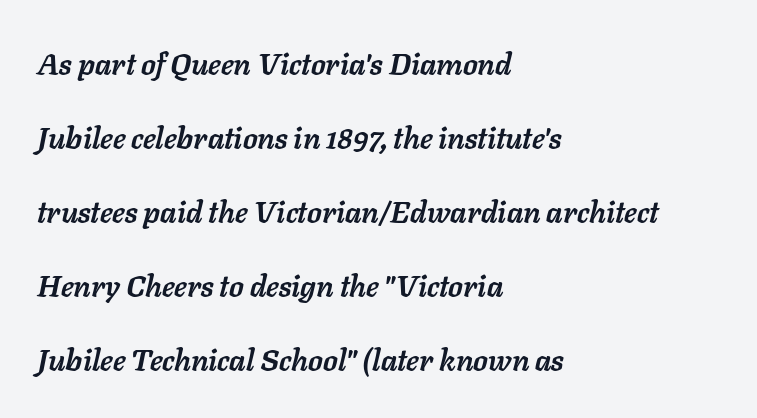
{"italic": "yes", "lean": "right", "slant_degrees": 11, "bold": "yes", "weight": "semibold", "width": "normal", "stroke_contrast": "low", "x_height": "medium", "monospaced": "no", "underline": "no", "align": "left", "line_spacing": "loose", "line_spacing_ratio": 2.47, "letter_spacing": "normal", "letter_spacing_em": 0.0, "glyph_px": 30}
